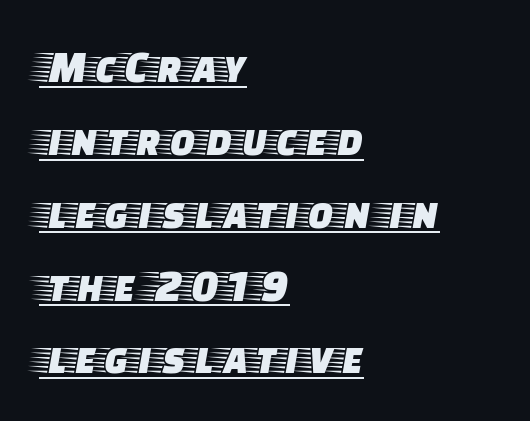
Q: Is the text italic (slanted)? A: Yes.
Q: Is the typeface a serif or a sans-serif typeface? A: Serif.
Q: Is the text underlined? A: Yes.
Q: How is the paragraph aligned? A: Left-aligned.
Q: Is the spacing between letters normal or unusually wide? A: Normal.
Q: Is the spacing between lines tight, normal or loose? A: Normal.
Q: Width (condensed, normal, or wide)? A: Wide.
Q: Stroke contrast? A: Low.
Q: x-height? A: Large.
Q: Monospaced? A: No.
